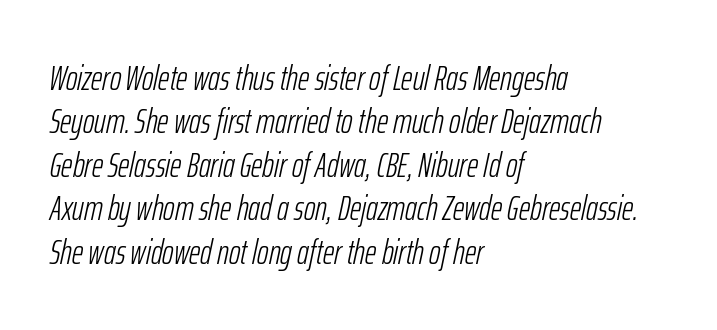
Q: Is the text bold? A: No.
Q: Is the text italic (slanted)? A: Yes, it leans right by about 12 degrees.
Q: Is the text underlined? A: No.
Q: How is the paragraph aligned? A: Left-aligned.
Q: Is the spacing between letters normal or unusually wide? A: Normal.
Q: Width (condensed, normal, or wide)? A: Condensed.
Q: Stroke contrast? A: Low.
Q: x-height? A: Medium.
Q: Monospaced? A: No.
